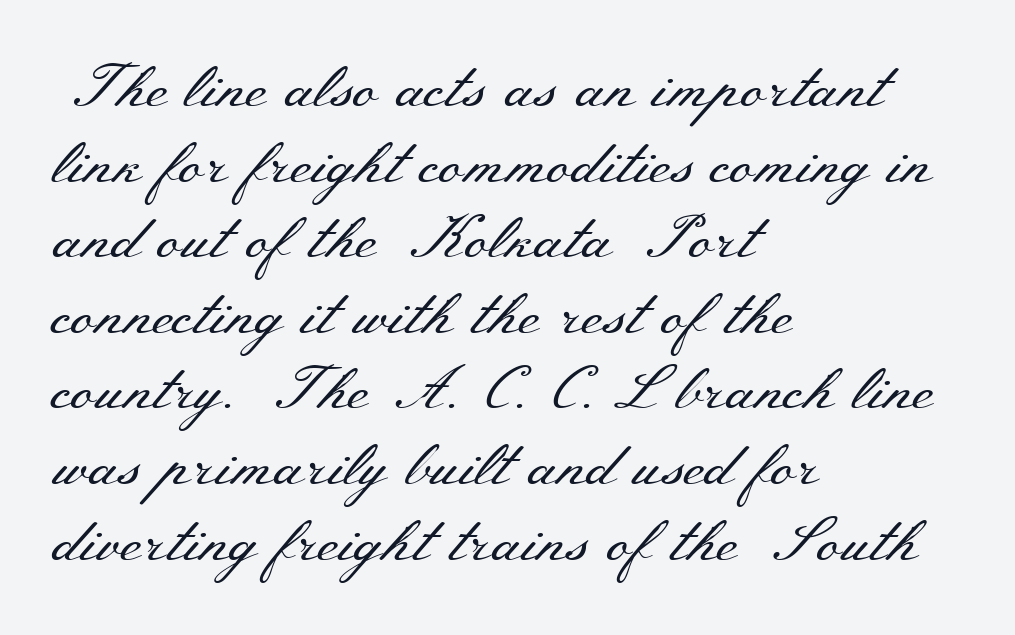
{"serif": "yes", "bold": "no", "weight": "regular", "width": "wide", "stroke_contrast": "medium", "x_height": "small", "monospaced": "no", "underline": "no", "align": "left", "line_spacing": "normal", "line_spacing_ratio": 1.26, "letter_spacing": "normal", "letter_spacing_em": 0.0, "glyph_px": 60}
